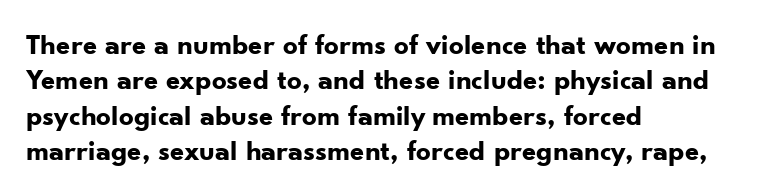
Q: Is the text bold? A: Yes.
Q: Is the text italic (slanted)? A: No, it is upright.
Q: Is the typeface a serif or a sans-serif typeface? A: Sans-serif.
Q: Is the text underlined? A: No.
Q: How is the paragraph aligned? A: Left-aligned.
Q: Is the spacing between letters normal or unusually wide? A: Normal.
Q: Width (condensed, normal, or wide)? A: Normal.
Q: Stroke contrast? A: Low.
Q: x-height? A: Small.
Q: Monospaced? A: No.
